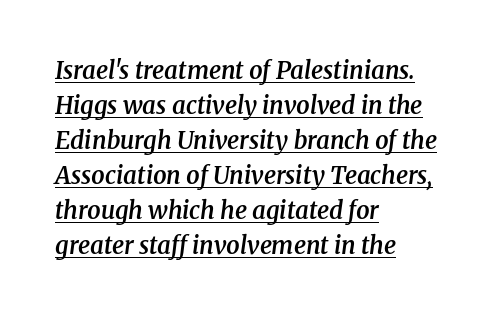
Q: Is the text bold? A: Semi-bold.
Q: Is the text italic (slanted)? A: Yes, it leans right by about 8 degrees.
Q: Is the text underlined? A: Yes.
Q: How is the paragraph aligned? A: Left-aligned.
Q: Is the spacing between letters normal or unusually wide? A: Normal.
Q: Is the spacing between lines tight, normal or loose? A: Normal.
